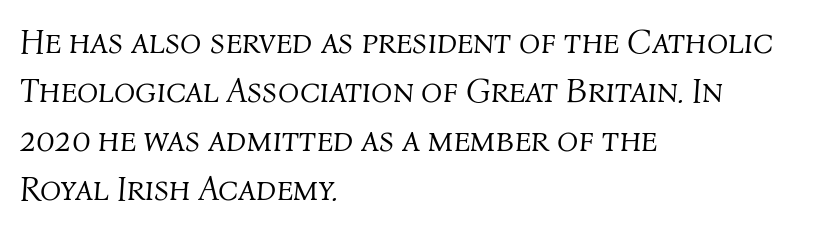
The image shows 35 px light type, italic (leaning right); set left-aligned, normal line spacing (1.4x), normal letter spacing, not underlined; medium stroke contrast and a medium x-height.
